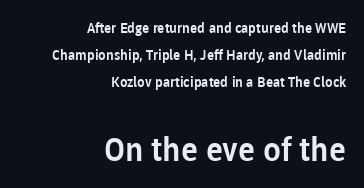
A student would call this right alignment; a typographer would say flush right, rag left. A student would notice the bottom passage is typeset larger than what precedes it. Grotesque or geometric, the face here clearly has no serifs. Is this a fixed-width face? No — the glyphs have proportional, varying widths. Nobody touched the tracking dial on this one.
